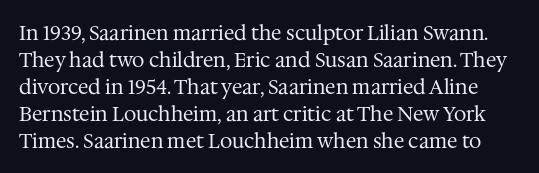
Q: Is the text bold? A: No.
Q: Is the text italic (slanted)? A: No, it is upright.
Q: Is the text underlined? A: No.
Q: Is the spacing between letters normal or unusually wide? A: Normal.
Q: Is the spacing between lines tight, normal or loose? A: Normal.
